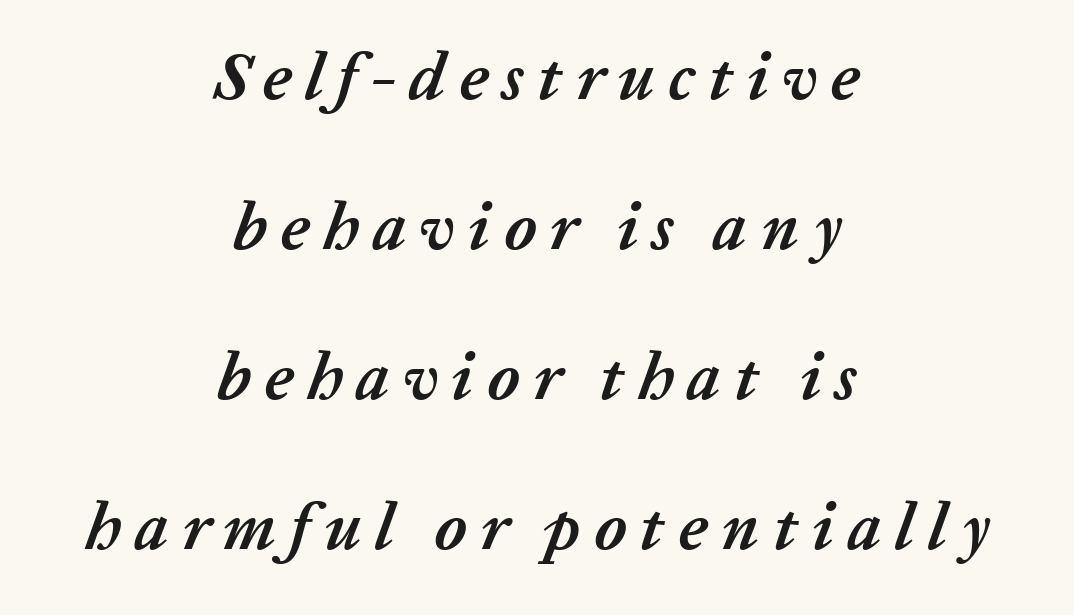
{"italic": "yes", "lean": "right", "slant_degrees": 20, "bold": "yes", "weight": "semibold", "width": "normal", "stroke_contrast": "low", "x_height": "medium", "monospaced": "no", "underline": "no", "align": "center", "line_spacing": "loose", "line_spacing_ratio": 2.24, "letter_spacing": "wide", "letter_spacing_em": 0.2, "glyph_px": 67}
